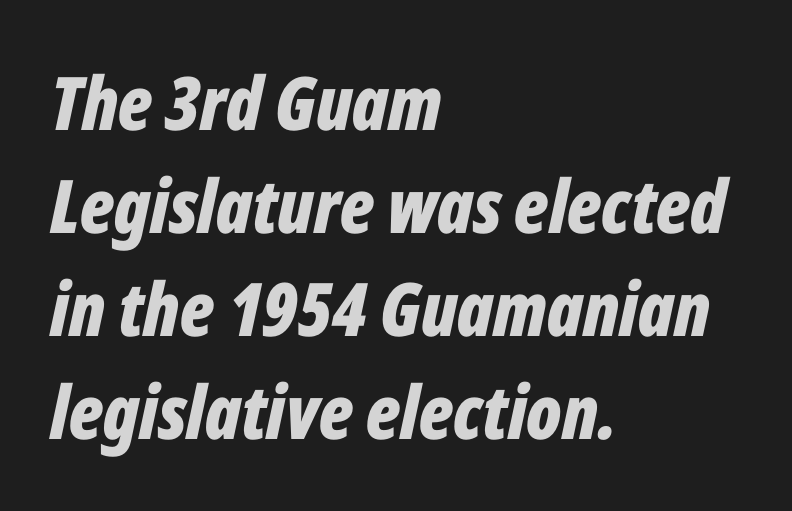
{"italic": "yes", "lean": "right", "slant_degrees": 12, "bold": "yes", "weight": "bold", "width": "condensed", "stroke_contrast": "low", "x_height": "medium", "monospaced": "no", "underline": "no", "align": "left", "line_spacing": "normal", "line_spacing_ratio": 1.39, "letter_spacing": "normal", "letter_spacing_em": 0.0, "glyph_px": 74}
